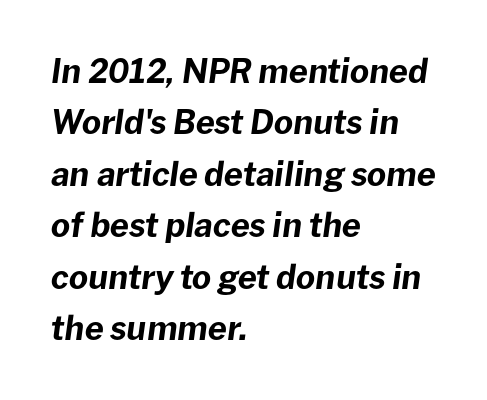
The specimen omits any rule beneath the text block's lines. The axis of the letterforms is tilted away from vertical. Glyph-to-glyph distance matches everyday printed text. Notice how descenders clear the ascenders below comfortably — that's standard leading. Each letter keeps its own natural width here, so spacing adapts to shape.
